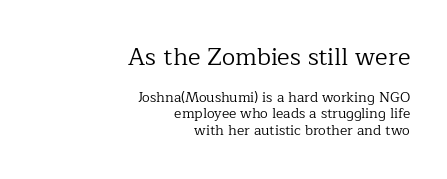
Descenders are the only things crossing below the line. Upright lettering throughout. Weight: in the light-to-regular range. This sample uses plain, unmodified letter spacing.
